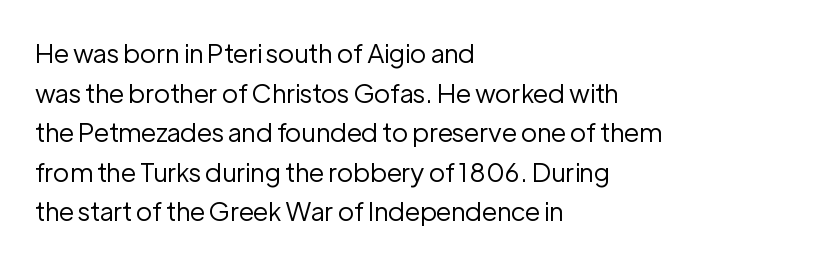
The image shows 26 px text type, upright; set left-aligned, normal line spacing (1.52x), normal letter spacing, not underlined.
